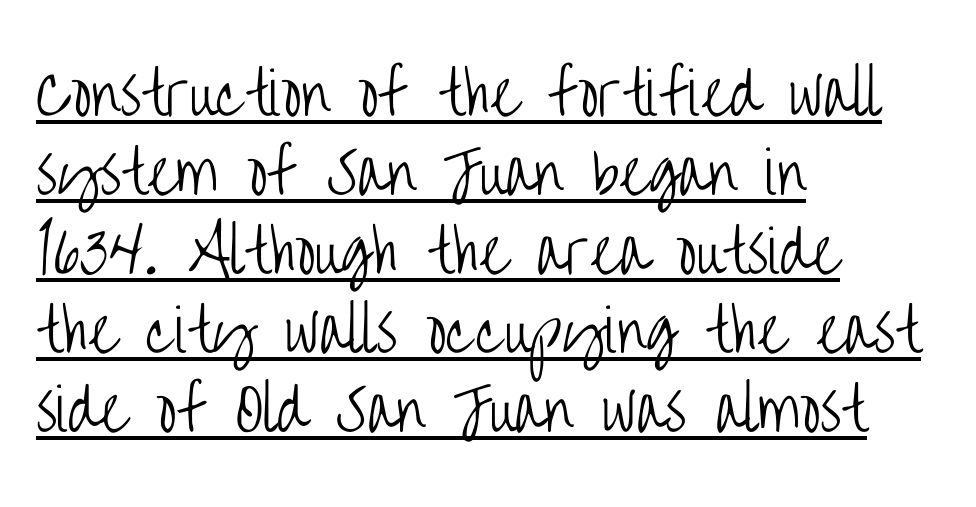
The image shows 58 px light, condensed sans-serif type, upright; set left-aligned, normal line spacing (1.36x), normal letter spacing, underlined; low stroke contrast and a large x-height.
